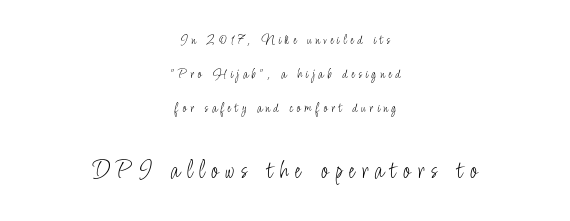
{"bold": "no", "underline": "no", "align": "center", "line_spacing": "loose", "line_spacing_ratio": 2.28, "letter_spacing": "wide", "letter_spacing_em": 0.24, "larger_block": "second", "size_ratio": 1.8, "glyph_px": 27}
